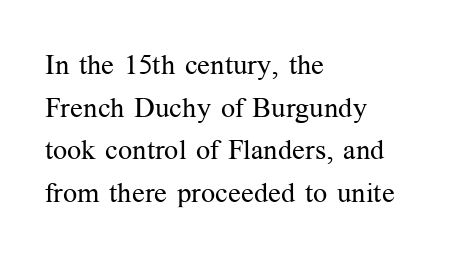
Q: Is the text bold? A: No.
Q: Is the text italic (slanted)? A: No, it is upright.
Q: Is the typeface a serif or a sans-serif typeface? A: Serif.
Q: Is the text underlined? A: No.
Q: How is the paragraph aligned? A: Left-aligned.
Q: Is the spacing between letters normal or unusually wide? A: Normal.
Q: Is the spacing between lines tight, normal or loose? A: Normal.
Q: Width (condensed, normal, or wide)? A: Normal.
Q: Stroke contrast? A: Medium.
Q: x-height? A: Medium.
Q: Monospaced? A: No.
